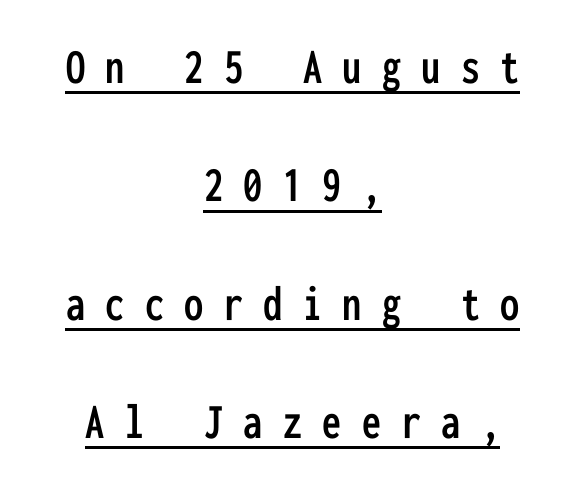
The image shows 51 px condensed sans-serif type, upright, monospaced; set centered, loose line spacing (2.32x), unusually wide letter spacing (+0.4 em), underlined; low stroke contrast and a medium x-height.
